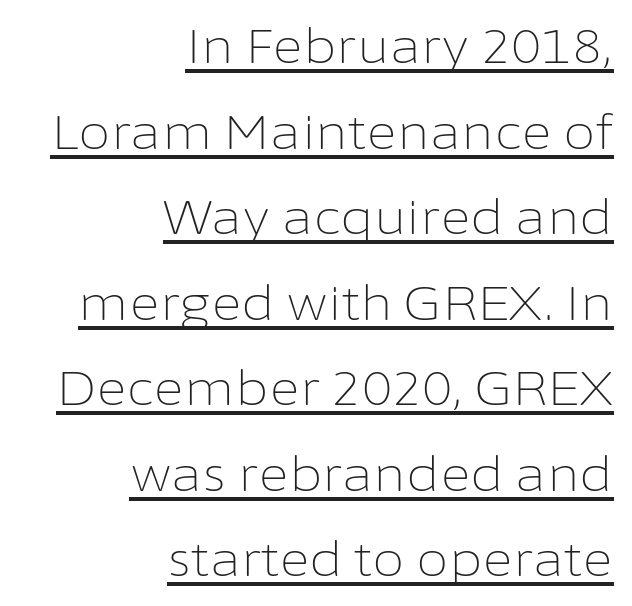
{"serif": "no", "italic": "no", "bold": "no", "weight": "light", "width": "normal", "stroke_contrast": "low", "x_height": "medium", "monospaced": "no", "underline": "yes", "align": "right", "line_spacing_ratio": 1.82, "letter_spacing": "normal", "letter_spacing_em": 0.0, "glyph_px": 47}
